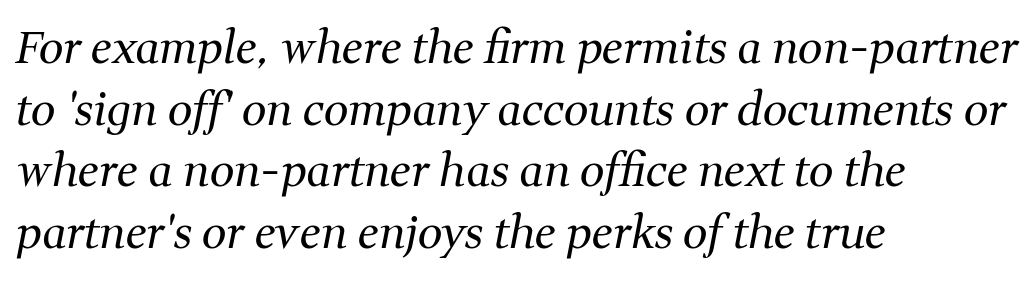
Q: Is the text bold? A: No.
Q: Is the text italic (slanted)? A: Yes, it leans right by about 11 degrees.
Q: Is the typeface a serif or a sans-serif typeface? A: Serif.
Q: Is the text underlined? A: No.
Q: How is the paragraph aligned? A: Left-aligned.
Q: Is the spacing between letters normal or unusually wide? A: Normal.
Q: Is the spacing between lines tight, normal or loose? A: Normal.
Q: Width (condensed, normal, or wide)? A: Normal.
Q: Stroke contrast? A: Medium.
Q: x-height? A: Medium.
Q: Monospaced? A: No.
